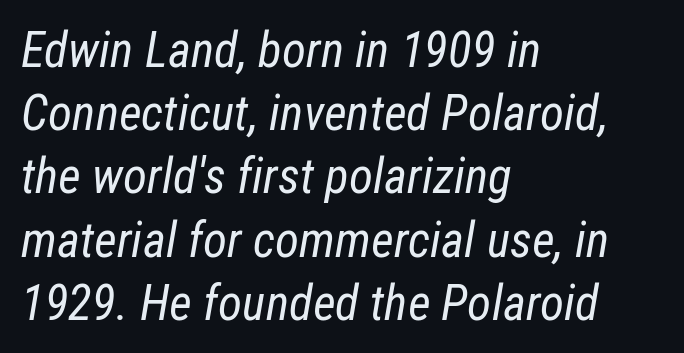
Q: Is the text bold? A: No.
Q: Is the text italic (slanted)? A: Yes, it leans right by about 12 degrees.
Q: Is the text underlined? A: No.
Q: How is the paragraph aligned? A: Left-aligned.
Q: Is the spacing between letters normal or unusually wide? A: Normal.
Q: Is the spacing between lines tight, normal or loose? A: Normal.
Q: Width (condensed, normal, or wide)? A: Condensed.
Q: Stroke contrast? A: Low.
Q: x-height? A: Medium.
Q: Monospaced? A: No.
